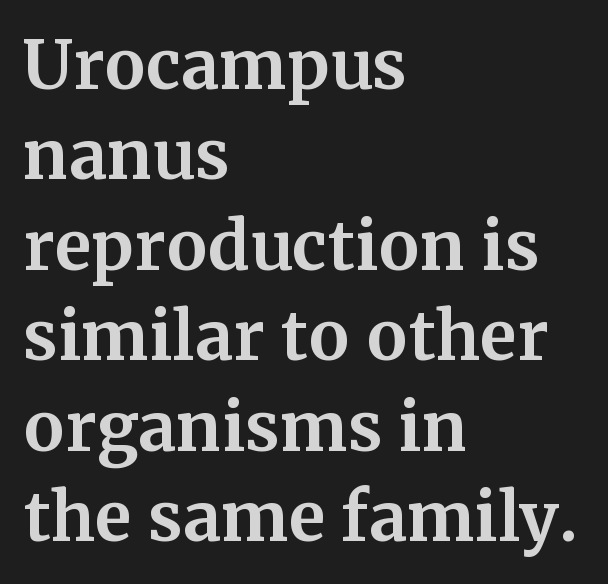
These lines sit exactly where default settings would place them. The typography opts for an upright posture over an oblique one. The space directly below the letters is spotless. Varying glyph widths throughout — classic text-font behaviour. Pretty heavy lettering here — definitely bold.
